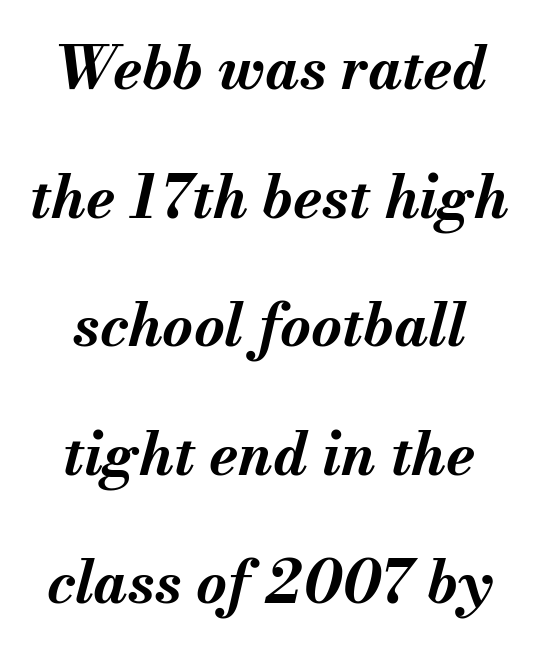
The image shows 59 px bold type, italic (leaning right); set centered, loose line spacing (2.18x), normal letter spacing, not underlined; medium stroke contrast and a small x-height.
